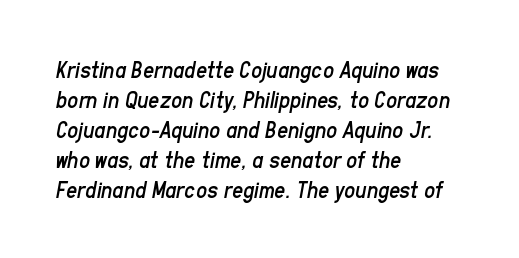
Q: Is the text bold? A: No.
Q: Is the text italic (slanted)? A: Yes, it leans right by about 11 degrees.
Q: Is the text underlined? A: No.
Q: How is the paragraph aligned? A: Left-aligned.
Q: Is the spacing between letters normal or unusually wide? A: Normal.
Q: Is the spacing between lines tight, normal or loose? A: Normal.
